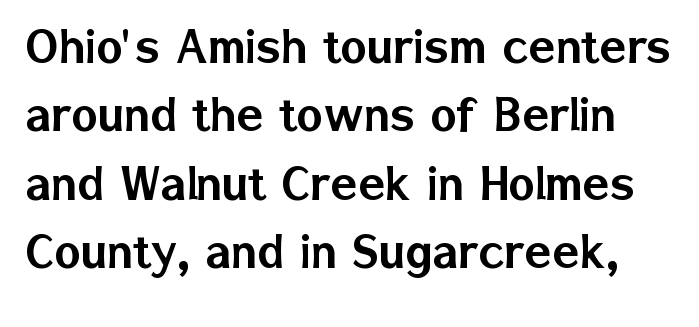
{"serif": "no", "italic": "no", "width": "normal", "stroke_contrast": "low", "x_height": "medium", "monospaced": "no", "underline": "no", "line_spacing_ratio": 1.22, "letter_spacing": "normal", "letter_spacing_em": 0.0, "glyph_px": 56}
